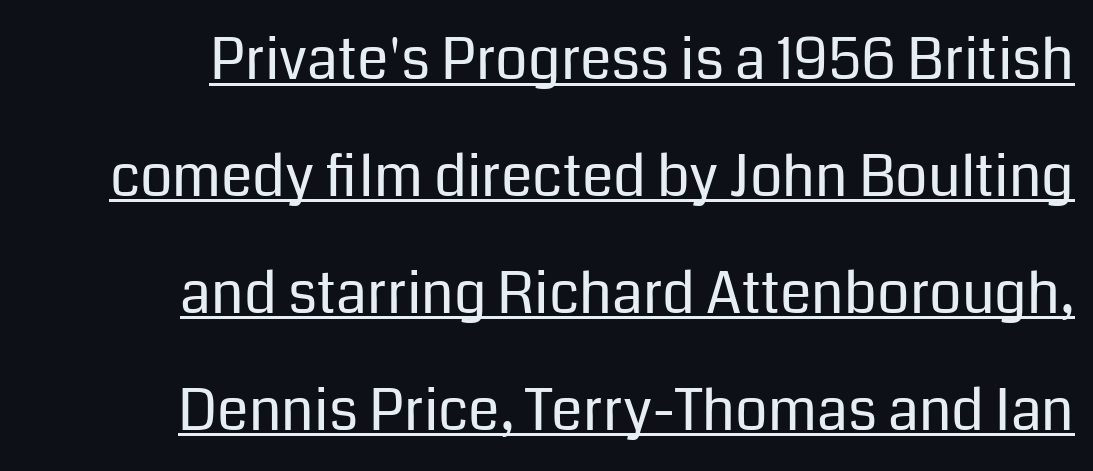
{"serif": "no", "italic": "no", "bold": "no", "weight": "regular", "width": "normal", "stroke_contrast": "low", "x_height": "medium", "monospaced": "no", "underline": "yes", "align": "right", "line_spacing": "loose", "line_spacing_ratio": 2.05, "letter_spacing": "normal", "letter_spacing_em": 0.0, "glyph_px": 57}
